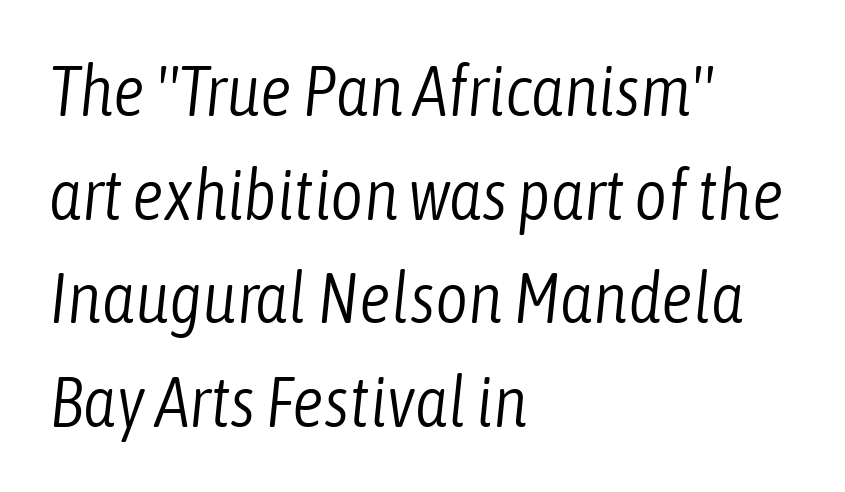
Q: Is the text bold? A: No.
Q: Is the text italic (slanted)? A: Yes, it leans right by about 6 degrees.
Q: Is the text underlined? A: No.
Q: How is the paragraph aligned? A: Left-aligned.
Q: Is the spacing between letters normal or unusually wide? A: Normal.
Q: Is the spacing between lines tight, normal or loose? A: Normal.
Q: Width (condensed, normal, or wide)? A: Condensed.
Q: Stroke contrast? A: Low.
Q: x-height? A: Medium.
Q: Monospaced? A: No.
